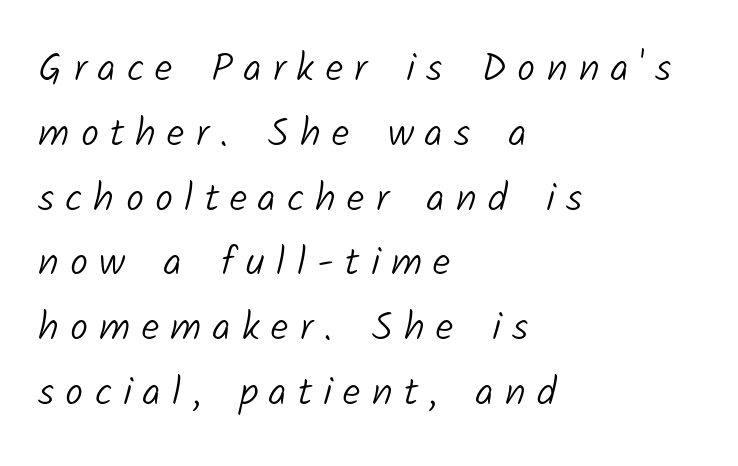
The image shows 40 px light sans-serif type; set left-aligned, normal line spacing (1.62x), unusually wide letter spacing (+0.28 em), not underlined; low stroke contrast and a medium x-height.
